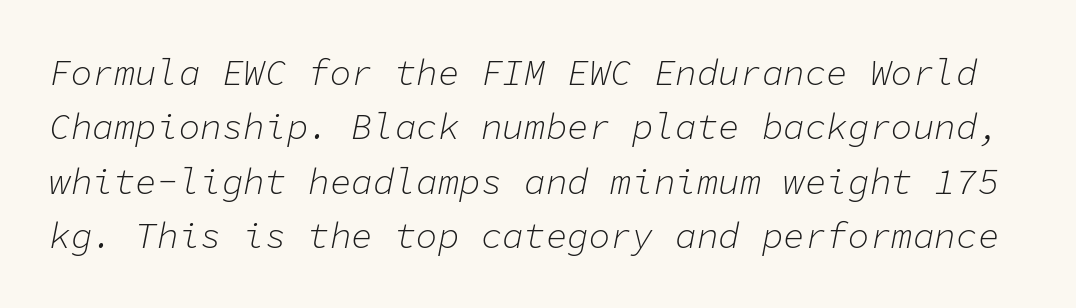
Q: Is the text bold? A: No.
Q: Is the text italic (slanted)? A: Yes, it leans right by about 11 degrees.
Q: Is the text underlined? A: No.
Q: Is the spacing between letters normal or unusually wide? A: Normal.
Q: Is the spacing between lines tight, normal or loose? A: Normal.
Q: Width (condensed, normal, or wide)? A: Normal.
Q: Stroke contrast? A: Low.
Q: x-height? A: Medium.
Q: Monospaced? A: Yes.
